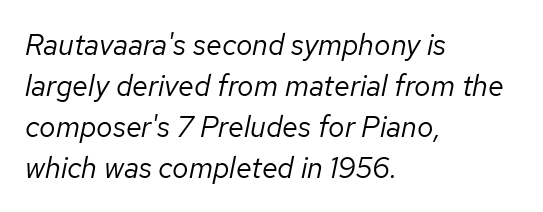
Weight class: somewhere from thin through regular. The passage is arranged the way most books set body copy — flush left. You could call the tracking neutral — neither tight nor loose. The block of text has a typical density, with ordinary space between rows. Underlining? Definitely not there. Posture: slanted.
